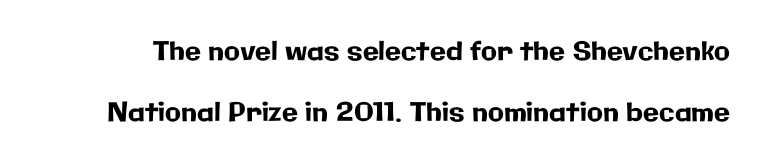
{"italic": "no", "underline": "no", "line_spacing": "loose", "line_spacing_ratio": 2.36, "letter_spacing": "normal", "letter_spacing_em": 0.0, "glyph_px": 26}
